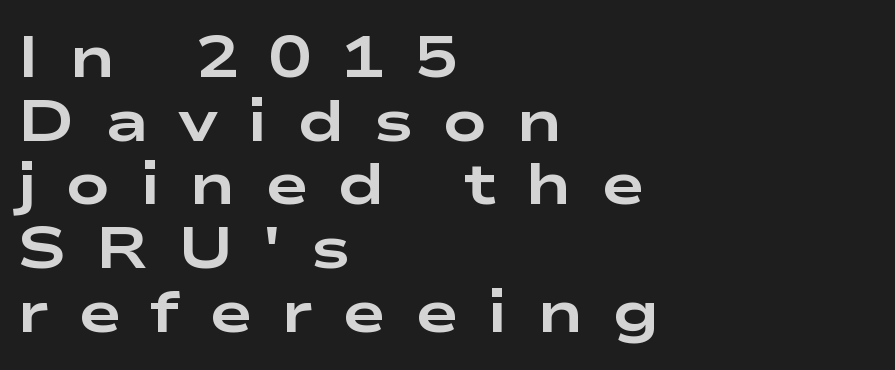
{"serif": "no", "italic": "no", "bold": "yes", "weight": "bold", "width": "wide", "stroke_contrast": "low", "x_height": "medium", "monospaced": "no", "underline": "no", "align": "left", "line_spacing": "tight", "line_spacing_ratio": 1.08, "letter_spacing": "wide", "letter_spacing_em": 0.49, "glyph_px": 59}
